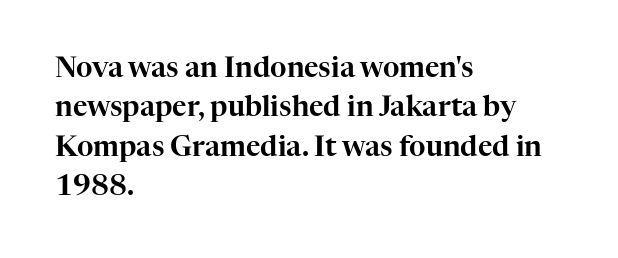
{"serif": "yes", "italic": "no", "width": "normal", "stroke_contrast": "high", "x_height": "medium", "monospaced": "no", "underline": "no", "align": "left", "line_spacing": "normal", "line_spacing_ratio": 1.41, "letter_spacing": "normal", "letter_spacing_em": 0.0, "glyph_px": 28}
